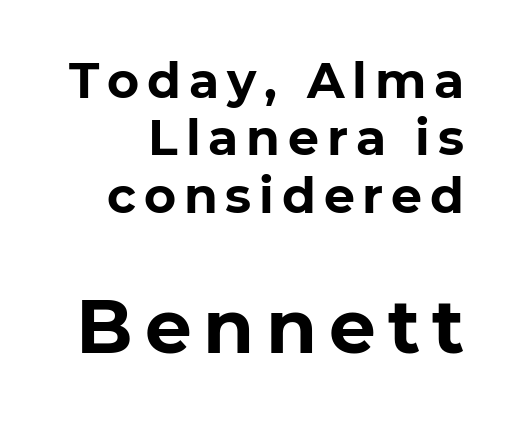
{"serif": "no", "bold": "yes", "weight": "bold", "width": "normal", "stroke_contrast": "low", "x_height": "medium", "monospaced": "no", "underline": "no", "line_spacing_ratio": 1.17, "larger_block": "second", "size_ratio": 1.51, "glyph_px": 74}
